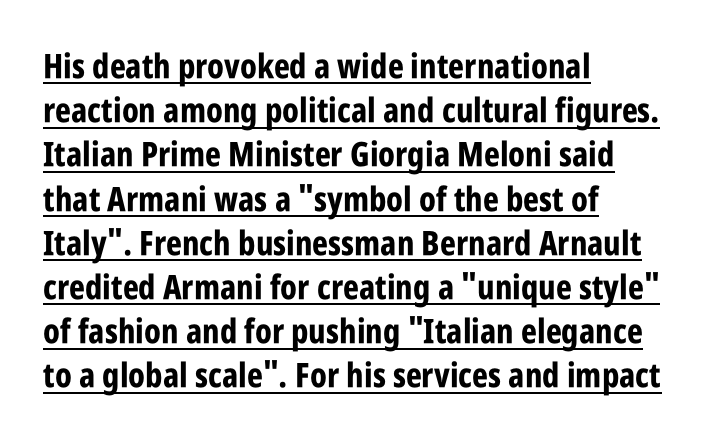
Students, note that the glyphs here touch the page at normal intervals. Do the characters align in a grid? No, the font is proportional. Line spacing here is normal. Typeset ragged right — the left edge is the straight one.
